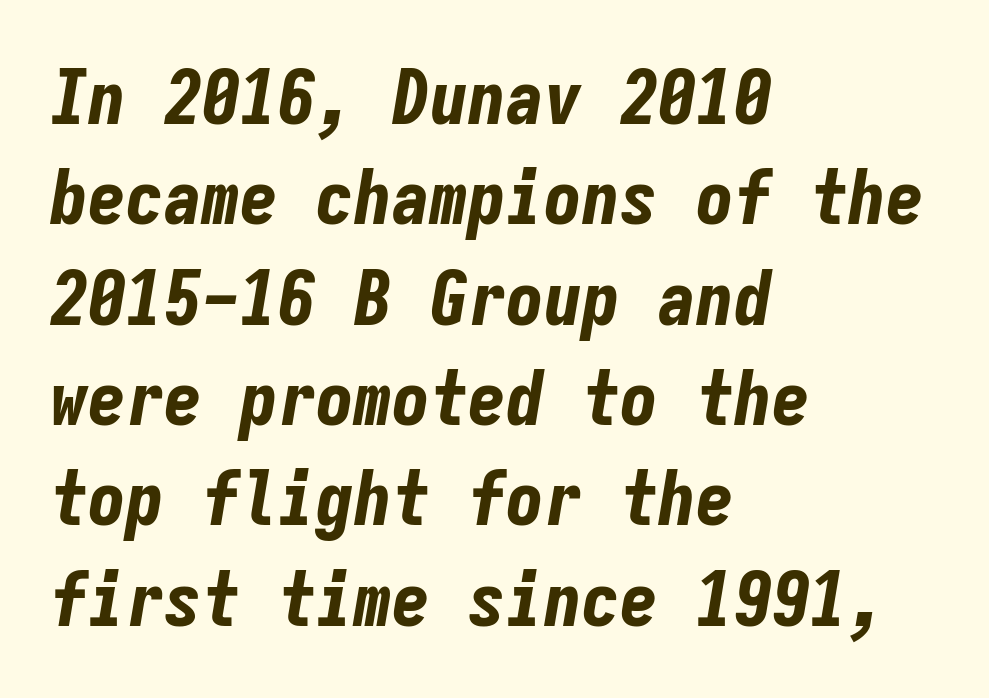
{"italic": "yes", "lean": "right", "slant_degrees": 9, "bold": "yes", "weight": "bold", "width": "condensed", "stroke_contrast": "low", "x_height": "medium", "monospaced": "yes", "underline": "no", "align": "left", "line_spacing": "normal", "line_spacing_ratio": 1.32, "letter_spacing": "normal", "letter_spacing_em": 0.0, "glyph_px": 76}
